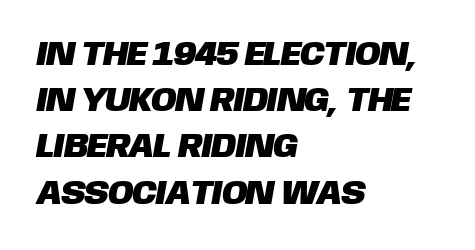
Q: Is the typeface a serif or a sans-serif typeface? A: Sans-serif.
Q: Is the text underlined? A: No.
Q: How is the paragraph aligned? A: Left-aligned.
Q: Is the spacing between letters normal or unusually wide? A: Normal.
Q: Is the spacing between lines tight, normal or loose? A: Normal.
Q: Width (condensed, normal, or wide)? A: Normal.
Q: Stroke contrast? A: Low.
Q: x-height? A: Large.
Q: Monospaced? A: No.
